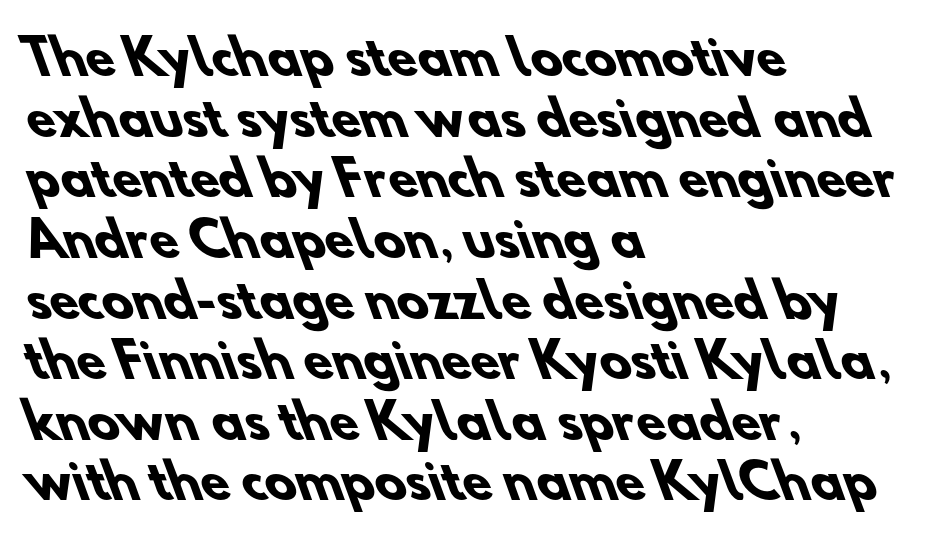
{"serif": "no", "bold": "yes", "weight": "heavy", "width": "normal", "stroke_contrast": "low", "x_height": "small", "monospaced": "no", "underline": "no", "align": "left", "line_spacing": "normal", "line_spacing_ratio": 1.29, "letter_spacing": "normal", "letter_spacing_em": 0.0, "glyph_px": 47}
